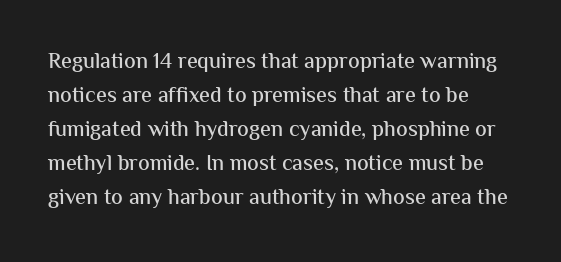
A roman cut, with each character standing at attention. Has an underline been added? It has not. The block of text has a typical density, with ordinary space between rows. How are the letters spaced? Ordinarily, with no added tracking.
